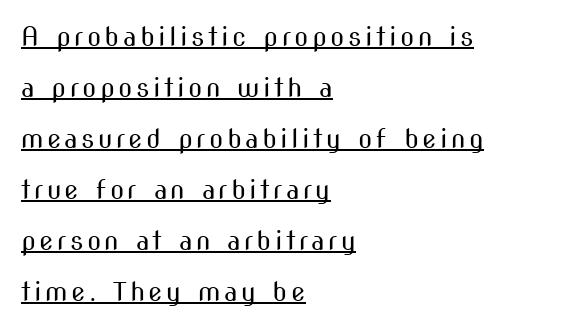
Decoration check: the copy is underlined. Visually the block forms a straight wall on the left and a jagged coastline on the right. Quick note: interline space is abundant. The passage shown is not bold in any degree. Every character sits straight up, as roman type does.
